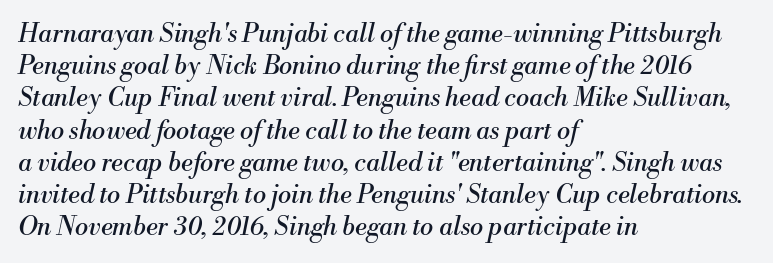
Q: Is the text bold? A: No.
Q: Is the text italic (slanted)? A: Yes, it leans right by about 13 degrees.
Q: Is the text underlined? A: No.
Q: How is the paragraph aligned? A: Left-aligned.
Q: Is the spacing between letters normal or unusually wide? A: Normal.
Q: Is the spacing between lines tight, normal or loose? A: Normal.
